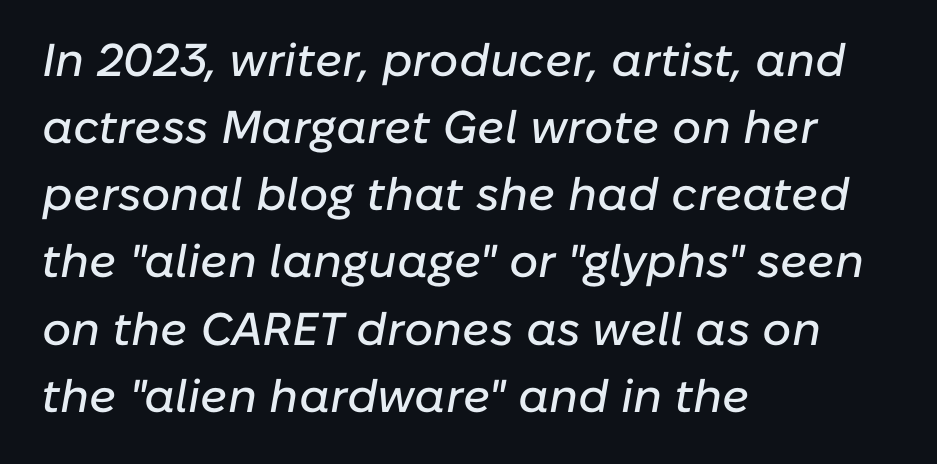
Q: Is the text italic (slanted)? A: Yes, it leans right by about 10 degrees.
Q: Is the text underlined? A: No.
Q: How is the paragraph aligned? A: Left-aligned.
Q: Is the spacing between letters normal or unusually wide? A: Normal.
Q: Is the spacing between lines tight, normal or loose? A: Normal.
Q: Width (condensed, normal, or wide)? A: Normal.
Q: Stroke contrast? A: Low.
Q: x-height? A: Medium.
Q: Monospaced? A: No.
